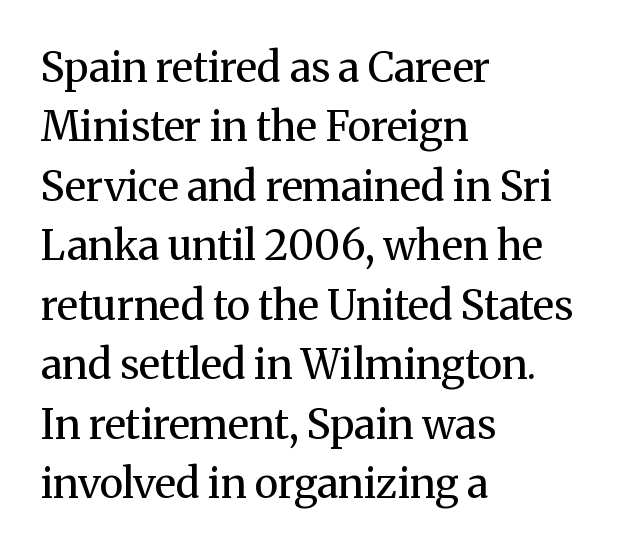
These lines stack with their left ends in a neat column. Stroke terminals: seriffed. A normal amount of white space separates one row of letters from the next. Stems and bowls with no extra thickness — not bold. Glyph-to-glyph distance matches everyday printed text.
